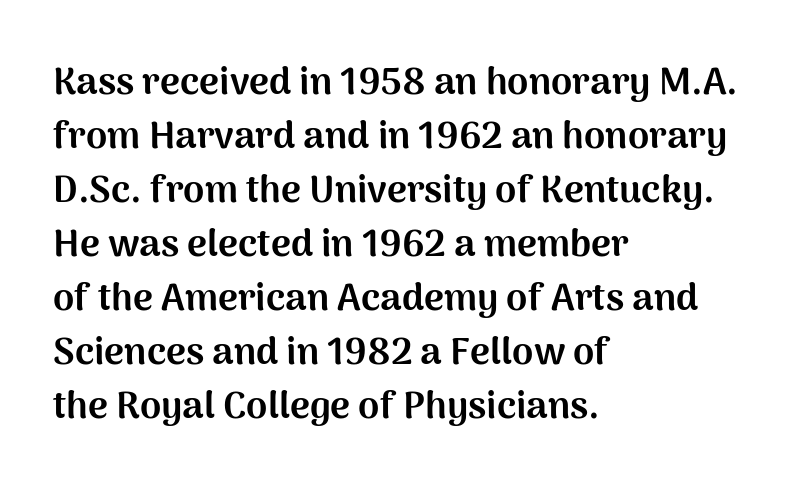
Q: Is the text bold? A: Yes.
Q: Is the text italic (slanted)? A: No, it is upright.
Q: Is the typeface a serif or a sans-serif typeface? A: Sans-serif.
Q: Is the text underlined? A: No.
Q: How is the paragraph aligned? A: Left-aligned.
Q: Is the spacing between letters normal or unusually wide? A: Normal.
Q: Is the spacing between lines tight, normal or loose? A: Normal.
Q: Width (condensed, normal, or wide)? A: Normal.
Q: Stroke contrast? A: Medium.
Q: x-height? A: Medium.
Q: Monospaced? A: No.
